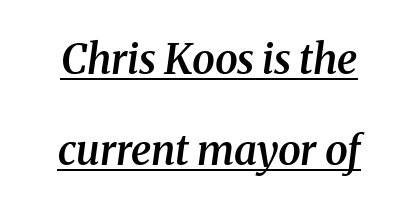
Q: Is the text bold? A: Semi-bold.
Q: Is the text italic (slanted)? A: Yes, it leans right by about 8 degrees.
Q: Is the typeface a serif or a sans-serif typeface? A: Serif.
Q: Is the text underlined? A: Yes.
Q: Is the spacing between letters normal or unusually wide? A: Normal.
Q: Is the spacing between lines tight, normal or loose? A: Loose.
Q: Width (condensed, normal, or wide)? A: Normal.
Q: Stroke contrast? A: Medium.
Q: x-height? A: Medium.
Q: Monospaced? A: No.
